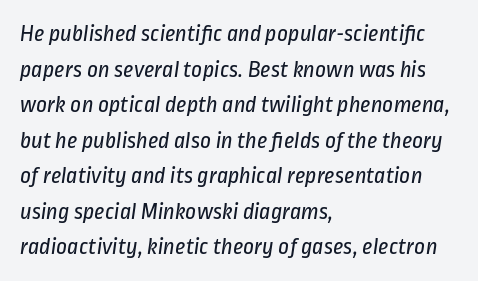
Q: Is the text bold? A: No.
Q: Is the text underlined? A: No.
Q: How is the paragraph aligned? A: Left-aligned.
Q: Is the spacing between letters normal or unusually wide? A: Normal.
Q: Is the spacing between lines tight, normal or loose? A: Normal.
